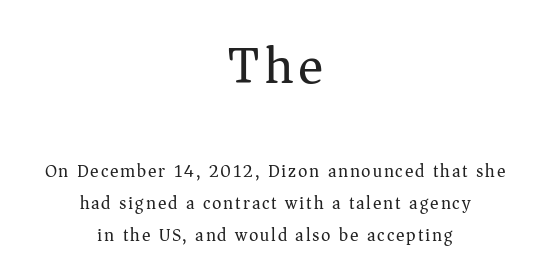
The image shows 53 px regular-weight serif type, upright; set centered, line spacing 1.77x, not underlined; the first (top) block is 2.94x larger; medium stroke contrast and a medium x-height.
